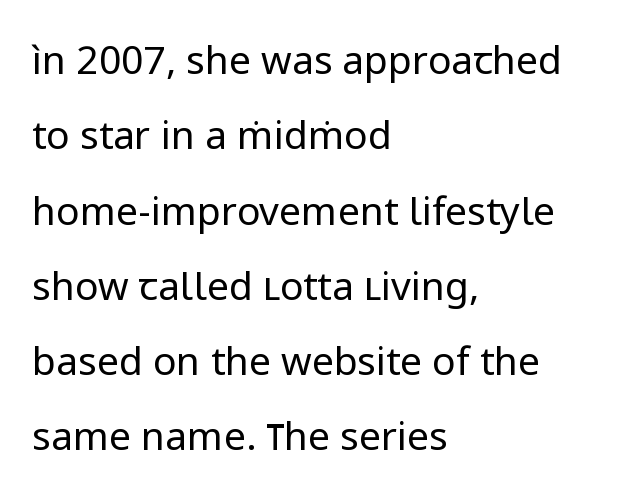
Q: Is the text bold? A: No.
Q: Is the text italic (slanted)? A: No, it is upright.
Q: Is the typeface a serif or a sans-serif typeface? A: Sans-serif.
Q: Is the text underlined? A: No.
Q: How is the paragraph aligned? A: Left-aligned.
Q: Is the spacing between letters normal or unusually wide? A: Normal.
Q: Is the spacing between lines tight, normal or loose? A: Loose.
Q: Width (condensed, normal, or wide)? A: Normal.
Q: Stroke contrast? A: Low.
Q: x-height? A: Medium.
Q: Monospaced? A: No.
